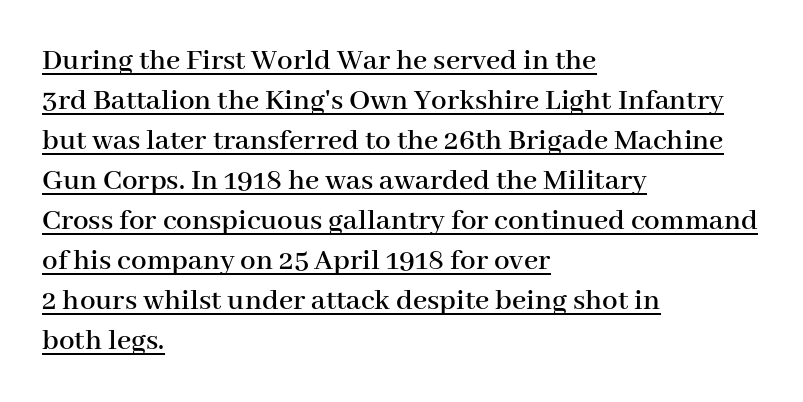
Q: Is the text italic (slanted)? A: No, it is upright.
Q: Is the typeface a serif or a sans-serif typeface? A: Serif.
Q: Is the text underlined? A: Yes.
Q: How is the paragraph aligned? A: Left-aligned.
Q: Is the spacing between letters normal or unusually wide? A: Normal.
Q: Is the spacing between lines tight, normal or loose? A: Normal.
Q: Width (condensed, normal, or wide)? A: Normal.
Q: Stroke contrast? A: High.
Q: x-height? A: Medium.
Q: Monospaced? A: No.
